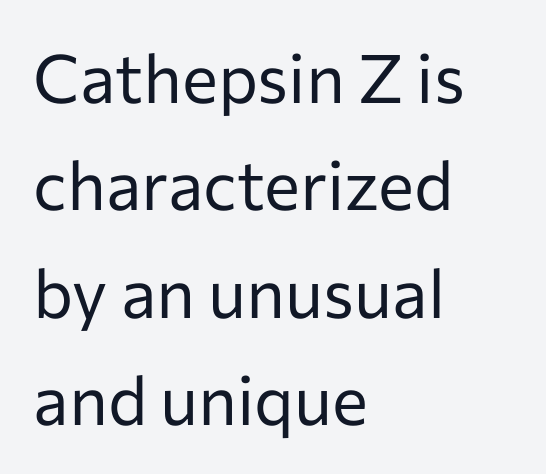
Q: Is the text bold? A: No.
Q: Is the text italic (slanted)? A: No, it is upright.
Q: Is the typeface a serif or a sans-serif typeface? A: Sans-serif.
Q: Is the text underlined? A: No.
Q: How is the paragraph aligned? A: Left-aligned.
Q: Is the spacing between letters normal or unusually wide? A: Normal.
Q: Is the spacing between lines tight, normal or loose? A: Normal.
Q: Width (condensed, normal, or wide)? A: Normal.
Q: Stroke contrast? A: Low.
Q: x-height? A: Medium.
Q: Monospaced? A: No.
